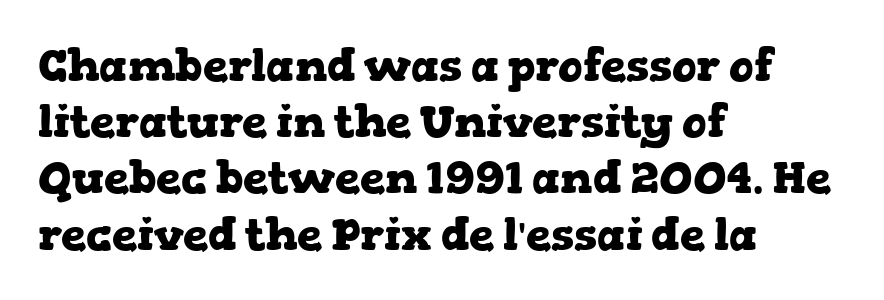
{"serif": "yes", "italic": "no", "bold": "yes", "weight": "heavy", "width": "wide", "stroke_contrast": "low", "x_height": "medium", "monospaced": "no", "underline": "no", "align": "left", "line_spacing": "normal", "line_spacing_ratio": 1.25, "letter_spacing": "normal", "letter_spacing_em": 0.0, "glyph_px": 45}
